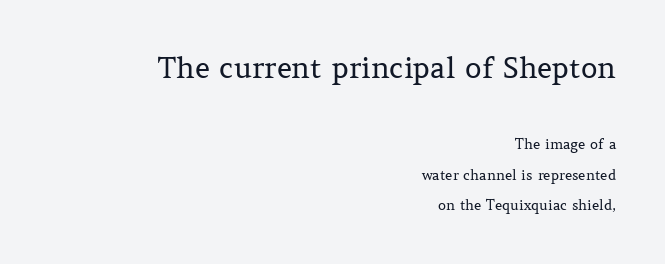
Q: Is the text bold? A: No.
Q: Is the text italic (slanted)? A: No, it is upright.
Q: Is the typeface a serif or a sans-serif typeface? A: Serif.
Q: Is the text underlined? A: No.
Q: How is the paragraph aligned? A: Right-aligned.
Q: Is the spacing between letters normal or unusually wide? A: Normal.
Q: Is the spacing between lines tight, normal or loose? A: Loose.
Q: Which block of text is set in a larger size, the first (top) or the second (bottom)? A: The first (top) one.
Q: Width (condensed, normal, or wide)? A: Normal.
Q: Stroke contrast? A: Medium.
Q: x-height? A: Medium.
Q: Monospaced? A: No.
